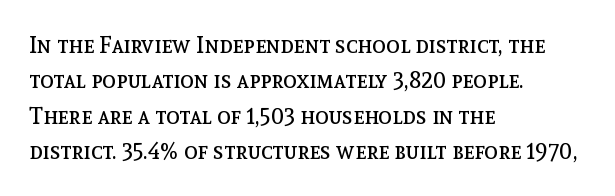
The image shows 23 px text type, upright; set left-aligned, normal line spacing (1.54x), normal letter spacing, not underlined.
